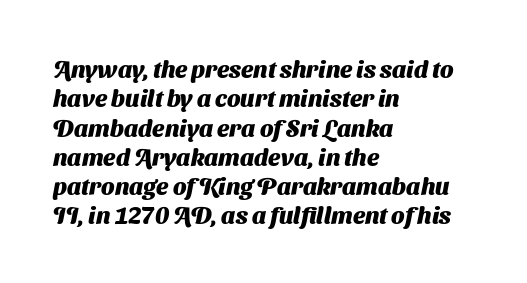
Q: Is the text bold? A: Yes.
Q: Is the text underlined? A: No.
Q: How is the paragraph aligned? A: Left-aligned.
Q: Is the spacing between letters normal or unusually wide? A: Normal.
